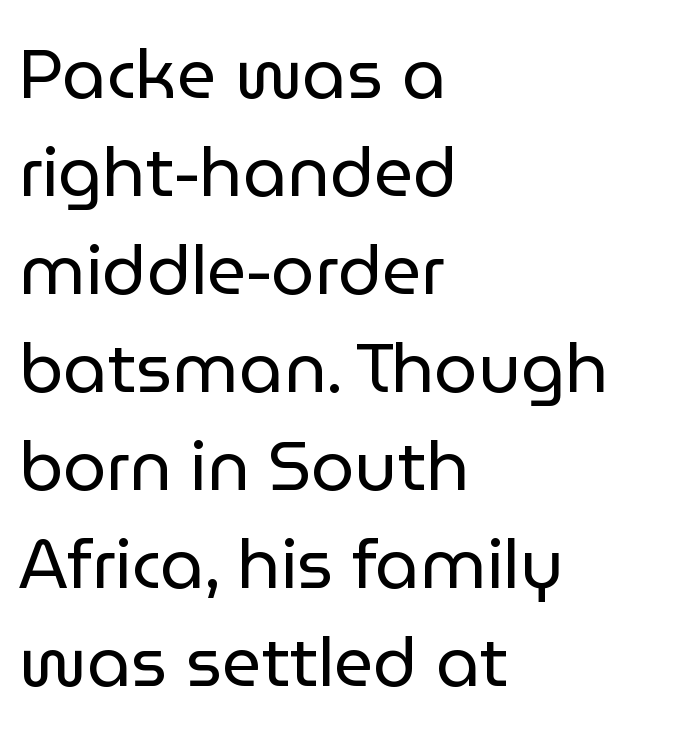
Q: Is the text bold? A: No.
Q: Is the text italic (slanted)? A: No, it is upright.
Q: Is the typeface a serif or a sans-serif typeface? A: Sans-serif.
Q: Is the text underlined? A: No.
Q: How is the paragraph aligned? A: Left-aligned.
Q: Is the spacing between letters normal or unusually wide? A: Normal.
Q: Is the spacing between lines tight, normal or loose? A: Normal.
Q: Width (condensed, normal, or wide)? A: Normal.
Q: Stroke contrast? A: Low.
Q: x-height? A: Medium.
Q: Monospaced? A: No.
